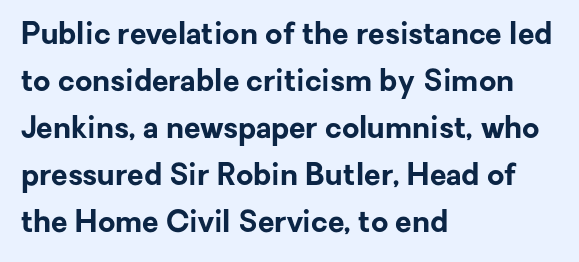
{"serif": "no", "italic": "no", "bold": "yes", "weight": "bold", "width": "normal", "stroke_contrast": "low", "x_height": "medium", "monospaced": "no", "underline": "no", "align": "left", "line_spacing": "normal", "line_spacing_ratio": 1.57, "letter_spacing": "normal", "letter_spacing_em": 0.0, "glyph_px": 30}
